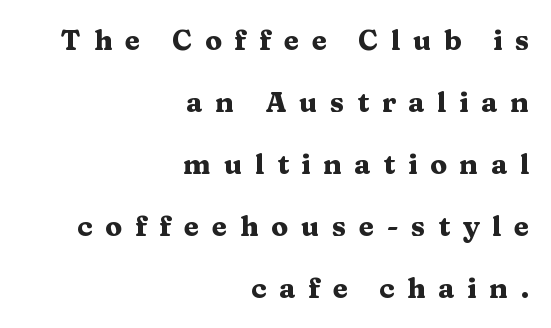
{"serif": "yes", "italic": "no", "bold": "yes", "weight": "heavy", "width": "wide", "stroke_contrast": "medium", "x_height": "medium", "monospaced": "no", "underline": "no", "align": "right", "line_spacing": "loose", "line_spacing_ratio": 2.21, "letter_spacing": "wide", "letter_spacing_em": 0.45, "glyph_px": 28}
